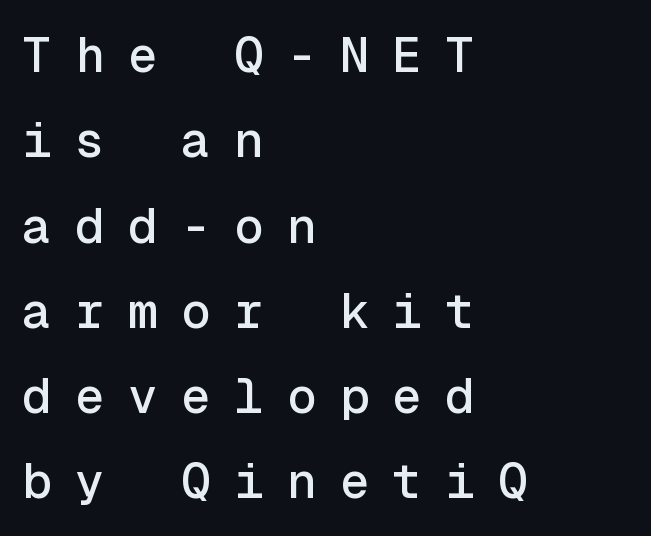
Q: Is the text italic (slanted)? A: No, it is upright.
Q: Is the typeface a serif or a sans-serif typeface? A: Sans-serif.
Q: Is the text underlined? A: No.
Q: How is the paragraph aligned? A: Left-aligned.
Q: Is the spacing between letters normal or unusually wide? A: Unusually wide.
Q: Width (condensed, normal, or wide)? A: Normal.
Q: x-height? A: Medium.
Q: Monospaced? A: Yes.
